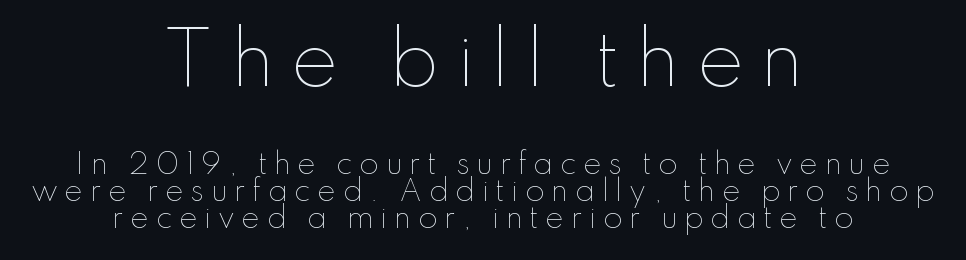
{"italic": "no", "bold": "no", "weight": "thin", "width": "normal", "stroke_contrast": "low", "x_height": "small", "monospaced": "no", "underline": "no", "align": "center", "line_spacing": "tight", "line_spacing_ratio": 0.96, "letter_spacing": "wide", "letter_spacing_em": 0.23, "larger_block": "first", "size_ratio": 2.54, "glyph_px": 71}
